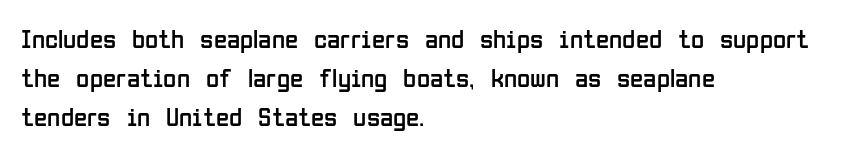
Q: Is the text bold? A: No.
Q: Is the text italic (slanted)? A: No, it is upright.
Q: Is the text underlined? A: No.
Q: How is the paragraph aligned? A: Left-aligned.
Q: Is the spacing between letters normal or unusually wide? A: Normal.
Q: Is the spacing between lines tight, normal or loose? A: Normal.
